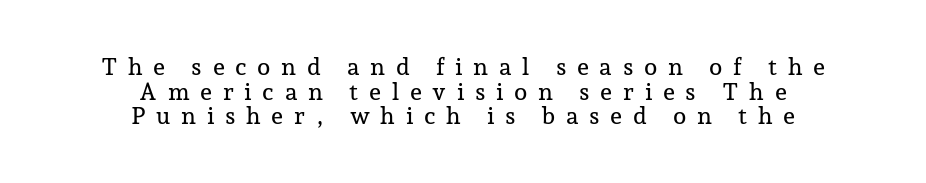
Characters follow at a spacing far wider than the type designer built in. Posture: upright roman. The passage shown stacks its lines with hardly any gap. Teacher's note: observe the equal gaps on both sides — that is centered alignment. Nobody drew a line under any word here.
